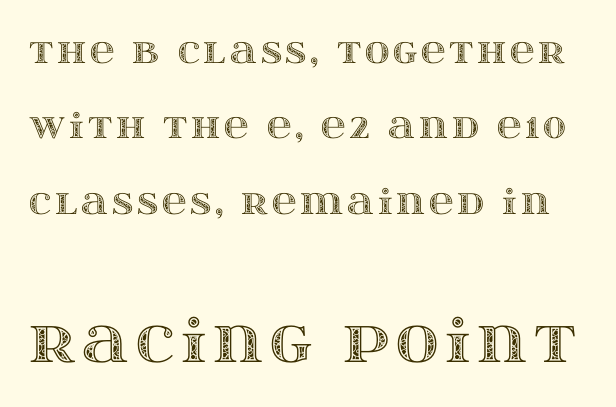
The image shows 59 px wide type, upright; set loose line spacing (2.22x), not underlined; the second (bottom) block is 1.74x larger; a large x-height.
